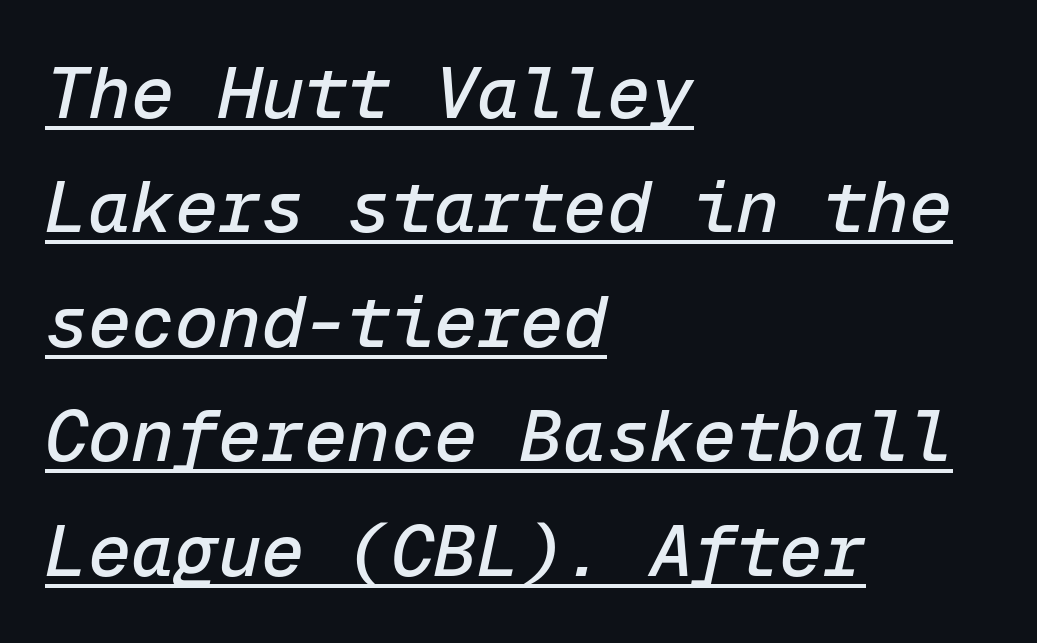
The passage shown stacks its lines at a standard gap. The rendered words wear a rule along their underside. Short note: letters normally spaced. Style check: oblique. Horizontal alignment here is leftward, the default for most running prose. You could count columns in this text — the font is strictly monospaced.
